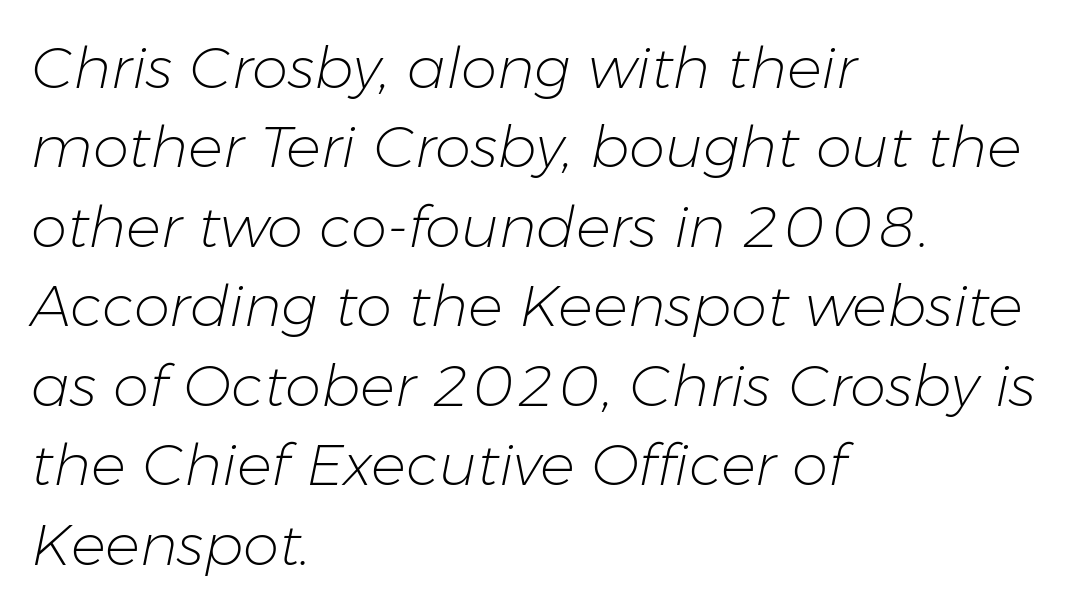
Q: Is the text bold? A: No.
Q: Is the text italic (slanted)? A: Yes, it leans right by about 11 degrees.
Q: Is the text underlined? A: No.
Q: How is the paragraph aligned? A: Left-aligned.
Q: Is the spacing between letters normal or unusually wide? A: Normal.
Q: Is the spacing between lines tight, normal or loose? A: Normal.
Q: Width (condensed, normal, or wide)? A: Normal.
Q: Stroke contrast? A: Low.
Q: x-height? A: Medium.
Q: Monospaced? A: No.
